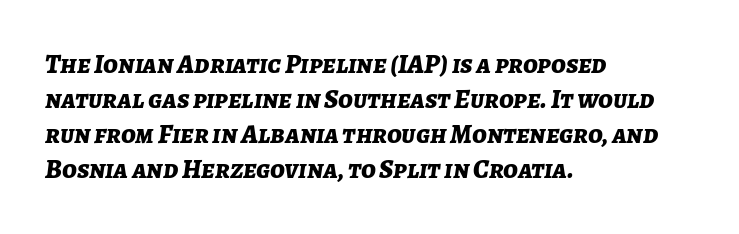
{"italic": "yes", "lean": "right", "slant_degrees": 7, "bold": "yes", "underline": "no", "align": "left", "line_spacing": "normal", "line_spacing_ratio": 1.3, "letter_spacing": "normal", "letter_spacing_em": 0.0, "glyph_px": 27}
